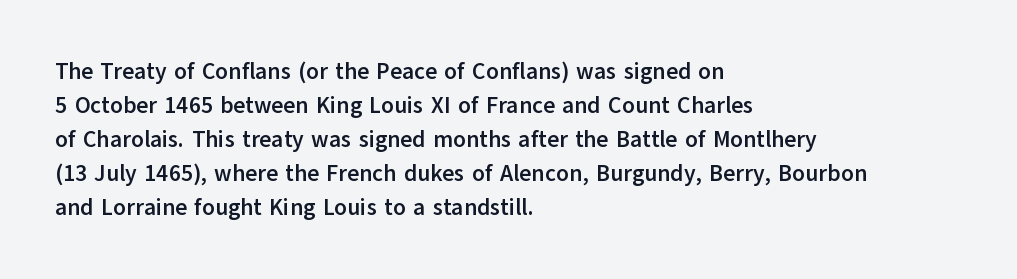
The image shows 23 px bold type, upright; set left-aligned, normal line spacing (1.48x), normal letter spacing, not underlined.
